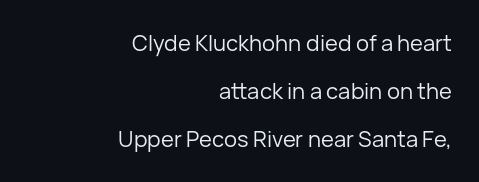
This sample trades compactness for vertical openness between lines. The font is comparable to plain body text, perhaps lighter. Caption: standard tracking, unaltered. A flush-right, rag-left setting is used for this passage. Lines of text with bare space underneath.
